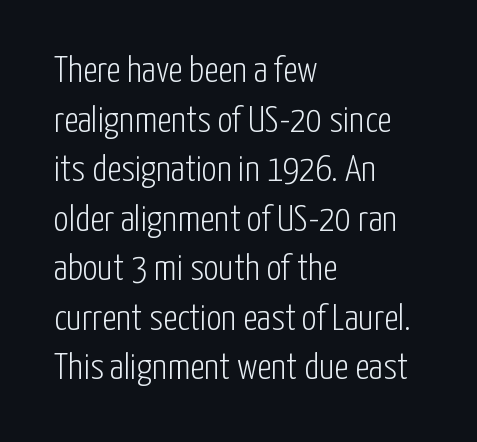
The image shows 37 px light, condensed sans-serif type, upright; set left-aligned, normal line spacing (1.34x), normal letter spacing, not underlined; low stroke contrast and a medium x-height.
